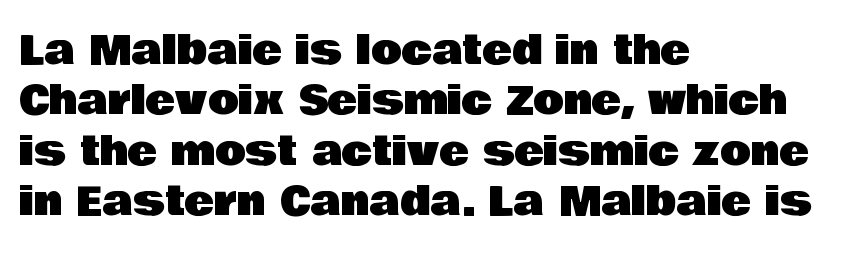
{"serif": "no", "italic": "no", "width": "normal", "stroke_contrast": "low", "x_height": "large", "monospaced": "no", "underline": "no", "align": "left", "line_spacing": "normal", "line_spacing_ratio": 1.26, "letter_spacing": "normal", "letter_spacing_em": 0.0, "glyph_px": 40}
